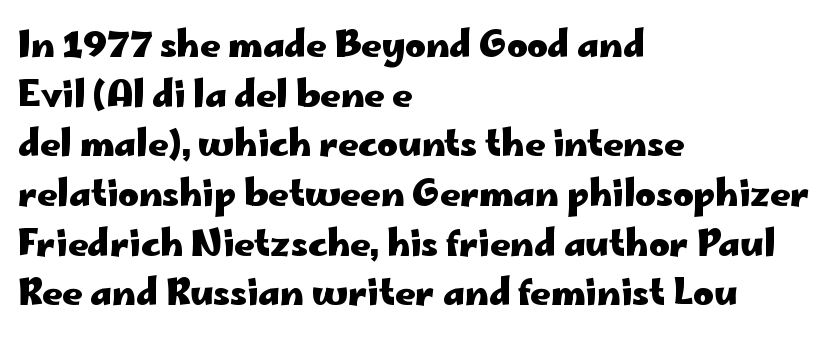
Q: Is the text bold? A: Yes.
Q: Is the text italic (slanted)? A: No, it is upright.
Q: Is the typeface a serif or a sans-serif typeface? A: Sans-serif.
Q: Is the text underlined? A: No.
Q: How is the paragraph aligned? A: Left-aligned.
Q: Is the spacing between letters normal or unusually wide? A: Normal.
Q: Is the spacing between lines tight, normal or loose? A: Normal.
Q: Width (condensed, normal, or wide)? A: Wide.
Q: Stroke contrast? A: Low.
Q: x-height? A: Small.
Q: Monospaced? A: No.
